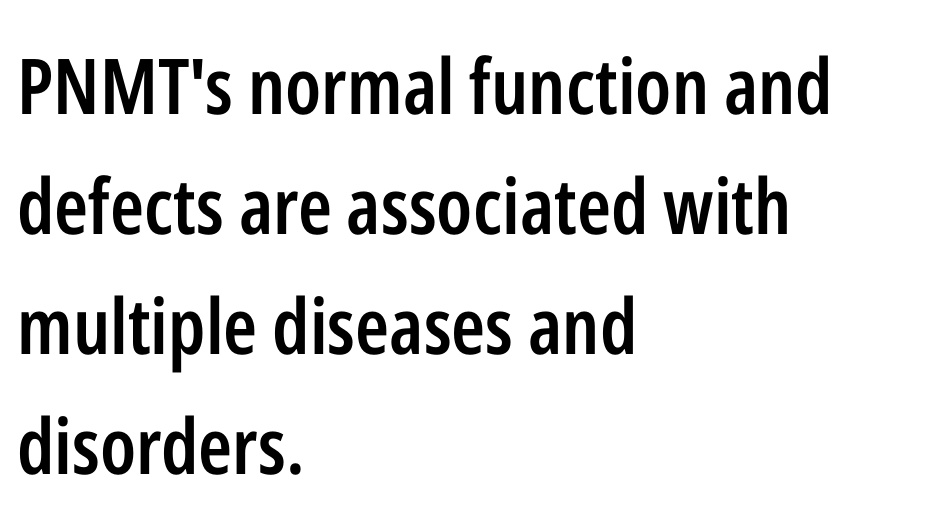
The strokes are fattened partway — semibold, not bold. Unlike a traditional serif, this face leaves its strokes unadorned. When letters stand straight like this, we call the style roman or upright. Descenders are the only things crossing below the line. The tracking reads as untouched default to a designer's eye. Leading matches the norm, producing a regular column.
